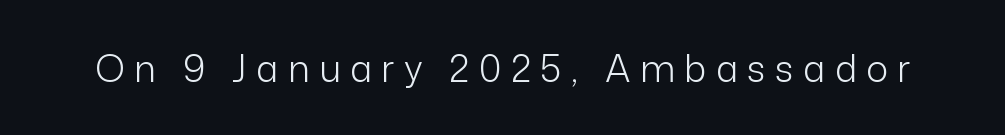
Descender tails drop into unmarked territory. A typesetter would call this proportional, since set widths differ per character. Each word looks stretched out because of the extra space between its letters. The typesetting does not lean heavy: it is not bold. The characters display no serif detailing; their extremities are plain.
